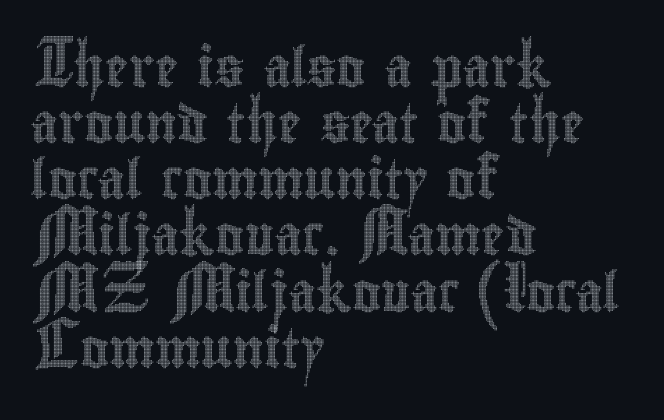
Every stem runs plumb, perpendicular to the baseline. Each line starts at the same left margin while the right side varies. Regarding leading, the lines here are spaced in the standard way. You could call the tracking neutral — neither tight nor loose. Think of a printed novel: that variable character pitch is what you see here.
